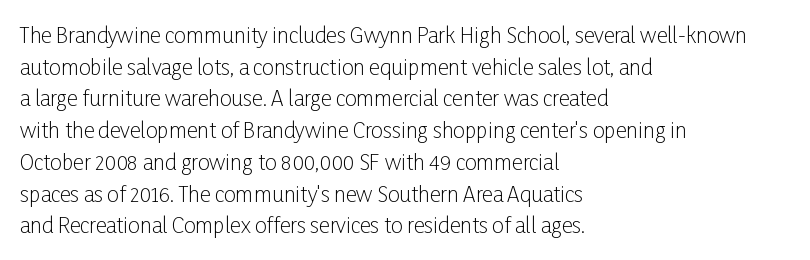
The image shows 21 px text type, upright; set left-aligned, normal line spacing (1.51x), normal letter spacing, not underlined.
